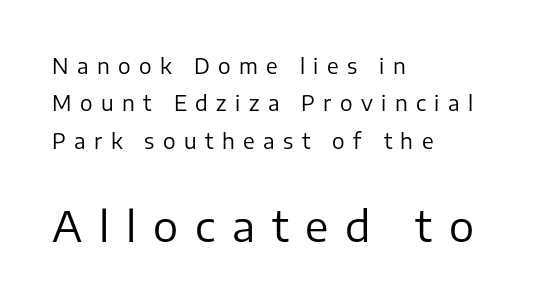
{"serif": "no", "italic": "no", "bold": "no", "weight": "regular", "width": "normal", "stroke_contrast": "low", "x_height": "medium", "monospaced": "no", "underline": "no", "align": "left", "line_spacing_ratio": 1.78, "letter_spacing": "wide", "letter_spacing_em": 0.4, "larger_block": "second", "size_ratio": 2.0, "glyph_px": 42}
